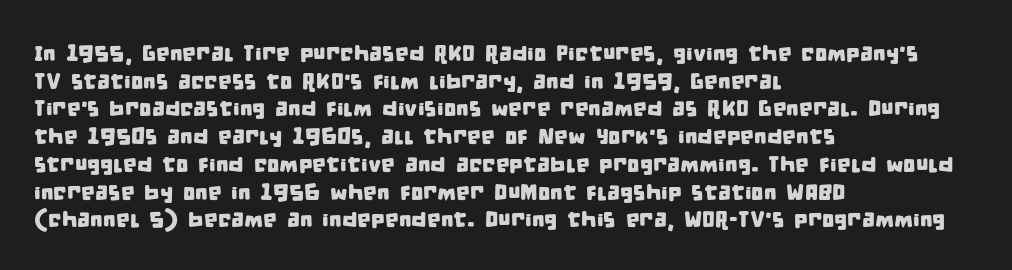
Q: Is the text underlined? A: No.
Q: How is the paragraph aligned? A: Left-aligned.
Q: Is the spacing between letters normal or unusually wide? A: Normal.
Q: Is the spacing between lines tight, normal or loose? A: Normal.
